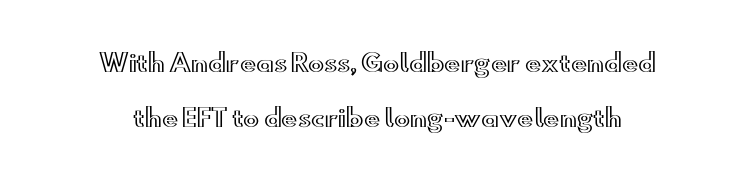
The image shows 24 px text type, upright; set loose line spacing (2.3x), normal letter spacing, not underlined.
